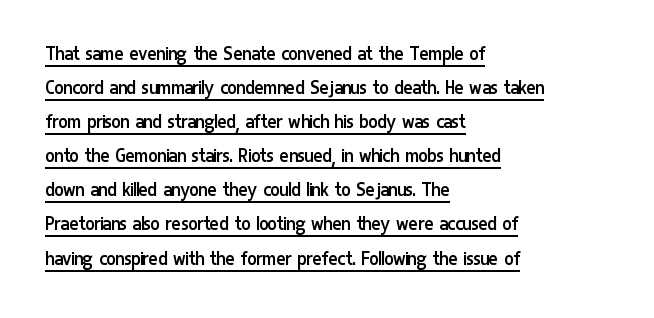
Regarding leading, the lines here are spaced in the standard way. Compared with typical body copy, the letter spacing here is the same. The passage shown is not bold in any degree. Underlining? Definitely there.
